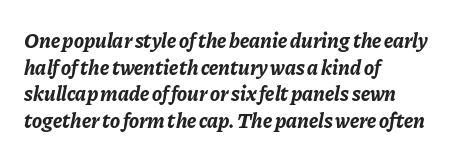
The image shows 21 px bold type, italic (leaning right); set left-aligned, normal line spacing (1.27x), normal letter spacing, not underlined.
